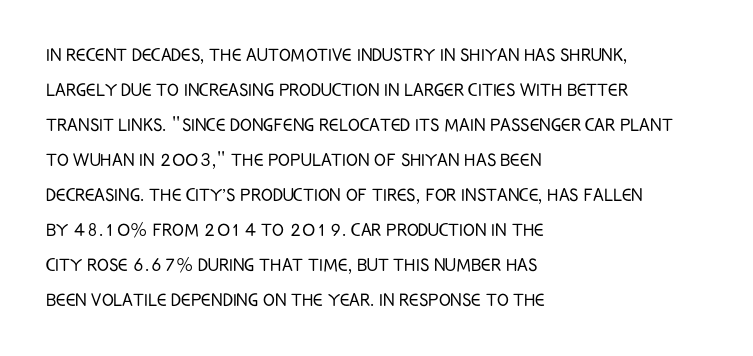
Q: Is the text bold? A: No.
Q: Is the text italic (slanted)? A: No, it is upright.
Q: Is the text underlined? A: No.
Q: How is the paragraph aligned? A: Left-aligned.
Q: Is the spacing between letters normal or unusually wide? A: Normal.
Q: Is the spacing between lines tight, normal or loose? A: Normal.
